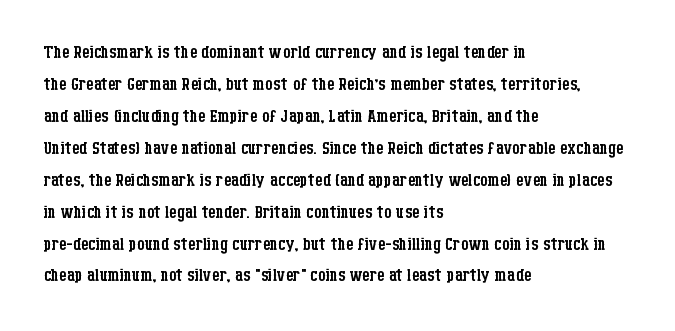
The image shows 24 px text type, upright; set left-aligned, normal line spacing (1.33x), normal letter spacing, not underlined.
